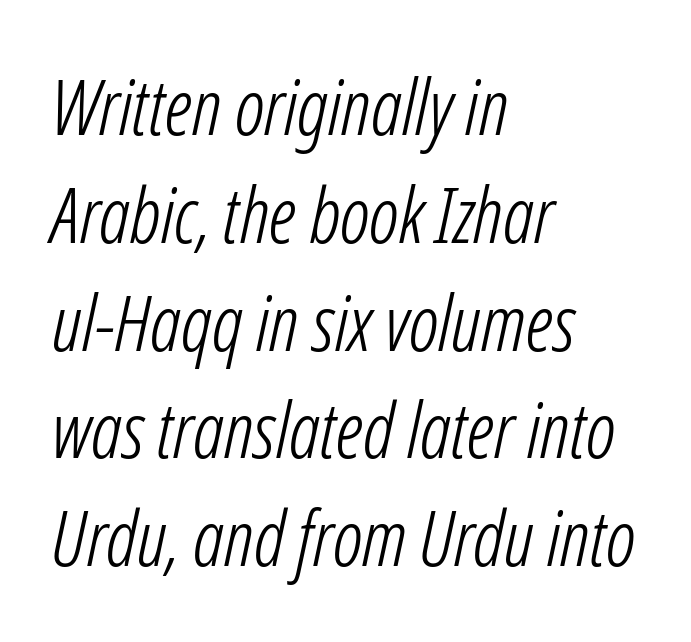
The image shows 77 px light, condensed type, italic (leaning right); set left-aligned, normal line spacing (1.4x), normal letter spacing, not underlined; low stroke contrast and a medium x-height.
